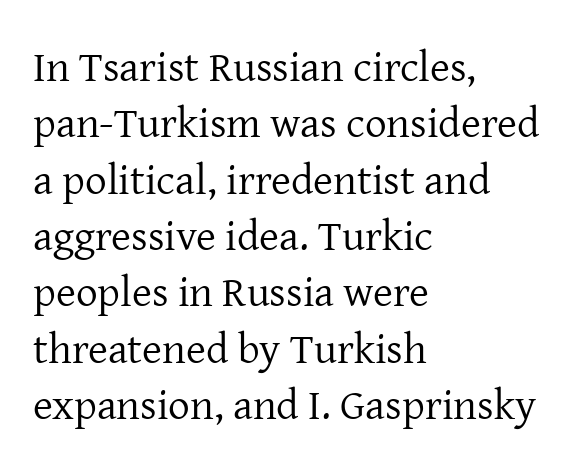
{"serif": "yes", "italic": "no", "bold": "no", "weight": "regular", "width": "normal", "stroke_contrast": "low", "x_height": "medium", "monospaced": "no", "underline": "no", "align": "left", "line_spacing": "normal", "line_spacing_ratio": 1.31, "letter_spacing": "normal", "letter_spacing_em": 0.0, "glyph_px": 43}
